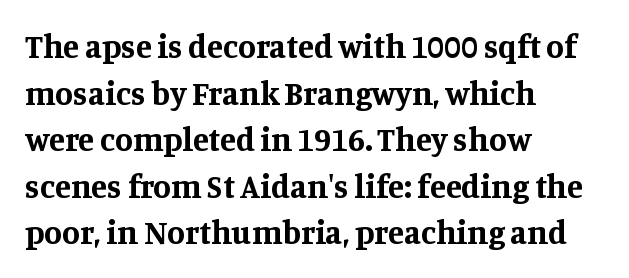
How heavy is the stroke? Heavy — this is a bold. If you drew a line through each stem, it would be perfectly vertical. These lines stack with their left ends in a neat column. The horizontal fit of the characters is conventional and even.
